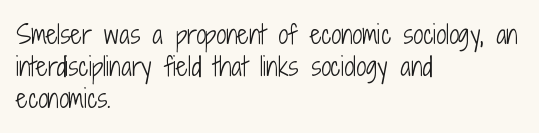
Glance below the letters and you will spot only blank space. The weight tops out at a normal text grade. Teacher's note: observe the even left margin — that is flush-left alignment. Interline gaps are of average width in this sample. In terms of posture, this sample is upright.
